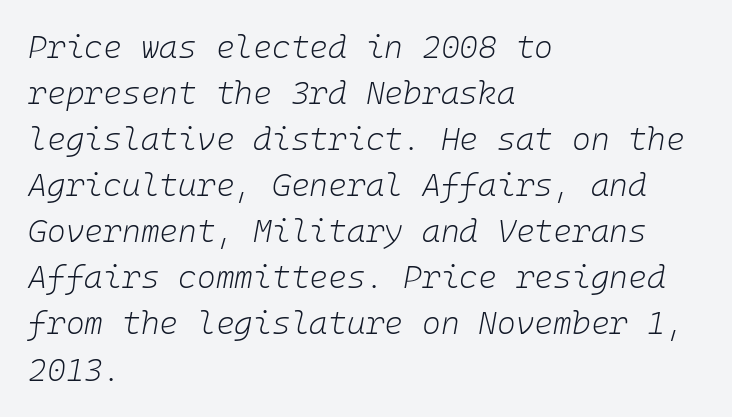
Q: Is the text bold? A: No.
Q: Is the text italic (slanted)? A: Yes, it leans right by about 10 degrees.
Q: Is the text underlined? A: No.
Q: How is the paragraph aligned? A: Left-aligned.
Q: Is the spacing between letters normal or unusually wide? A: Normal.
Q: Is the spacing between lines tight, normal or loose? A: Normal.
Q: Width (condensed, normal, or wide)? A: Normal.
Q: Stroke contrast? A: Low.
Q: x-height? A: Medium.
